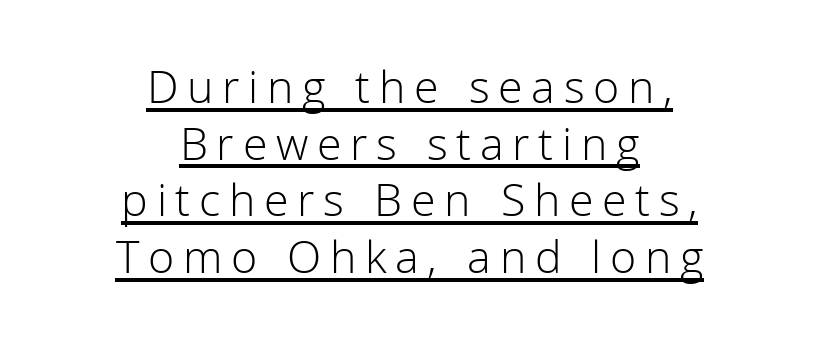
{"serif": "no", "italic": "no", "bold": "no", "weight": "light", "width": "normal", "stroke_contrast": "low", "x_height": "medium", "monospaced": "no", "underline": "yes", "align": "center", "line_spacing_ratio": 1.18, "glyph_px": 48}
